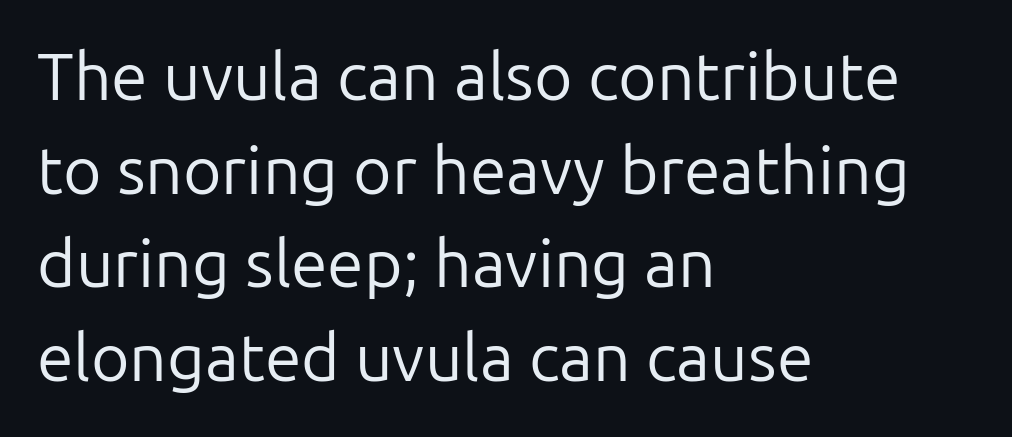
The line-height multiplier appears to be the usual default. This rendering leaves character spacing at its baseline value. Descenders are the only things crossing below the line. Classification — sans serif. Varying glyph widths throughout — classic text-font behaviour.
